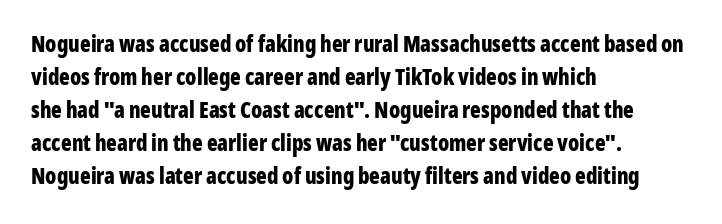
{"italic": "no", "bold": "yes", "underline": "no", "align": "left", "line_spacing": "normal", "line_spacing_ratio": 1.5, "letter_spacing": "normal", "letter_spacing_em": 0.0, "glyph_px": 22}
